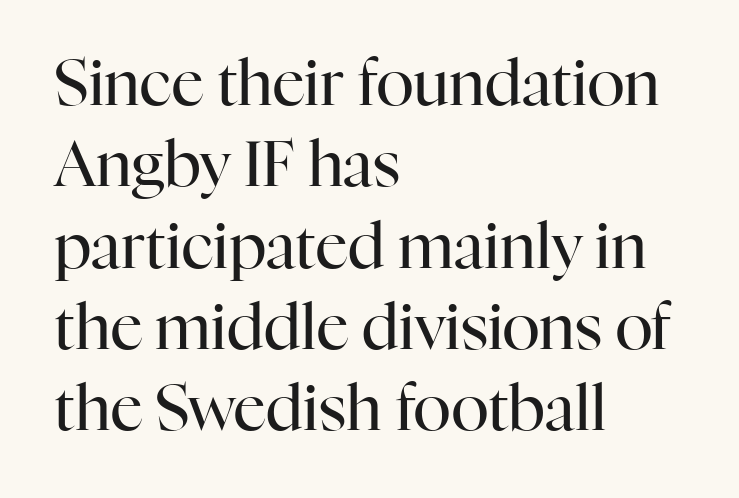
The image shows 63 px regular-weight serif type, upright; set left-aligned, normal line spacing (1.29x), normal letter spacing, not underlined; high stroke contrast and a medium x-height.
